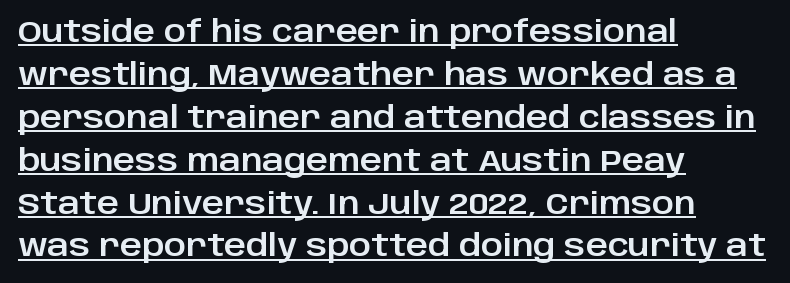
{"serif": "no", "italic": "no", "width": "normal", "stroke_contrast": "low", "x_height": "large", "monospaced": "no", "underline": "yes", "align": "left", "line_spacing": "normal", "line_spacing_ratio": 1.43, "letter_spacing": "normal", "letter_spacing_em": 0.0, "glyph_px": 30}
